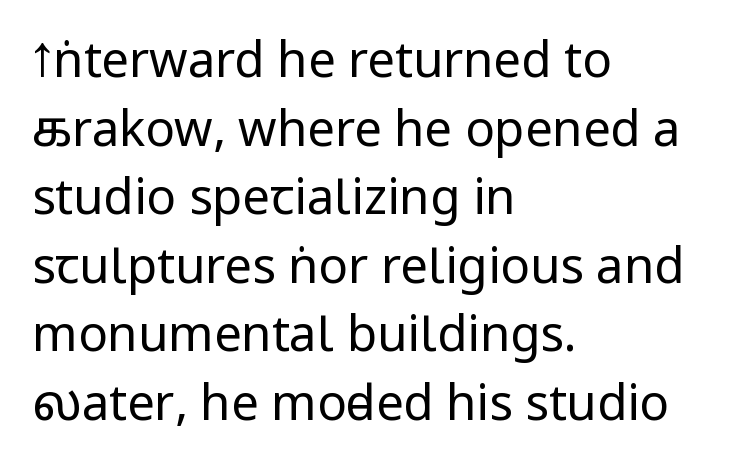
Q: Is the text bold? A: No.
Q: Is the text italic (slanted)? A: No, it is upright.
Q: Is the typeface a serif or a sans-serif typeface? A: Sans-serif.
Q: Is the text underlined? A: No.
Q: How is the paragraph aligned? A: Left-aligned.
Q: Is the spacing between letters normal or unusually wide? A: Normal.
Q: Is the spacing between lines tight, normal or loose? A: Normal.
Q: Width (condensed, normal, or wide)? A: Condensed.
Q: Stroke contrast? A: Low.
Q: x-height? A: Large.
Q: Monospaced? A: No.
